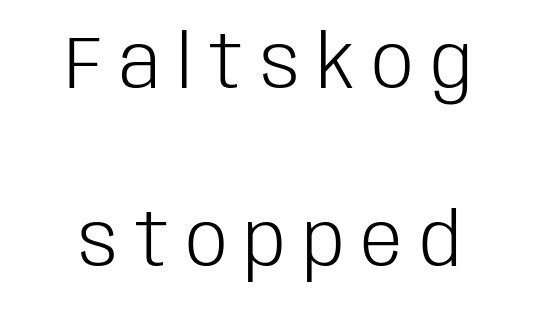
The image shows 74 px light, condensed sans-serif type, upright; set centered, loose line spacing (2.41x), unusually wide letter spacing (+0.23 em), not underlined; low stroke contrast and a large x-height.
